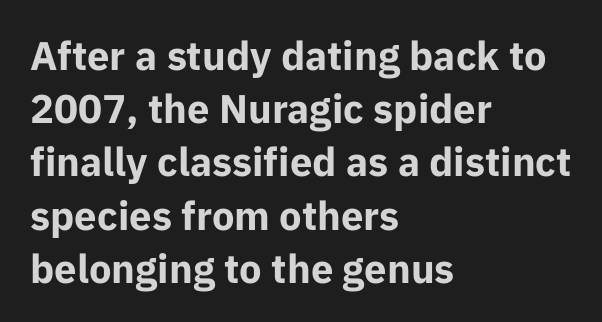
Q: Is the text bold? A: Yes.
Q: Is the text italic (slanted)? A: No, it is upright.
Q: Is the typeface a serif or a sans-serif typeface? A: Sans-serif.
Q: Is the text underlined? A: No.
Q: How is the paragraph aligned? A: Left-aligned.
Q: Is the spacing between letters normal or unusually wide? A: Normal.
Q: Is the spacing between lines tight, normal or loose? A: Normal.
Q: Width (condensed, normal, or wide)? A: Normal.
Q: Stroke contrast? A: Low.
Q: x-height? A: Medium.
Q: Monospaced? A: No.
